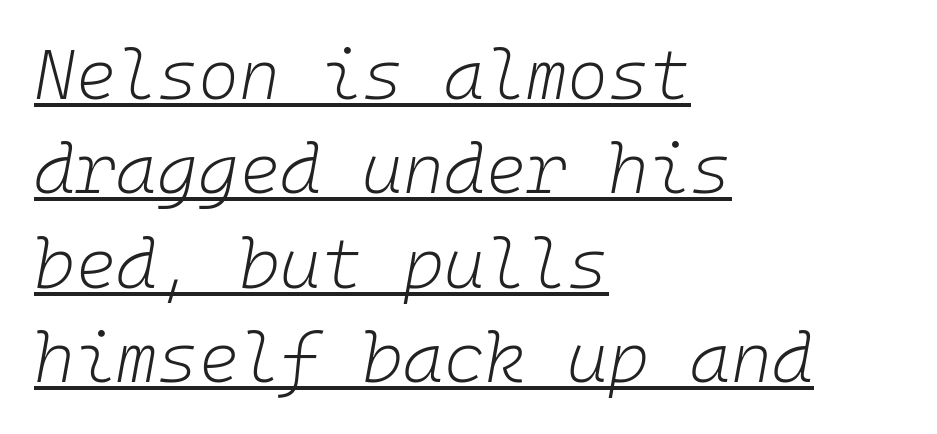
{"italic": "yes", "lean": "right", "slant_degrees": 10, "bold": "no", "weight": "light", "width": "normal", "stroke_contrast": "low", "x_height": "medium", "monospaced": "yes", "underline": "yes", "align": "left", "line_spacing": "normal", "line_spacing_ratio": 1.35, "letter_spacing": "normal", "letter_spacing_em": 0.0, "glyph_px": 70}
